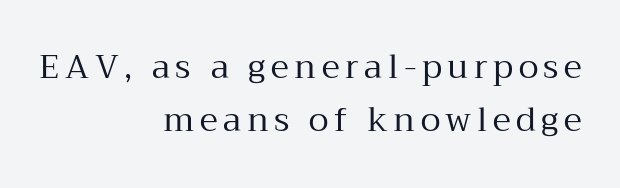
Character widths vary here, with narrow letters taking less room than wide ones. Line spacing here is normal. No letter is thick-stroked: the sample isn't bold. Underlining? Definitely not there.
